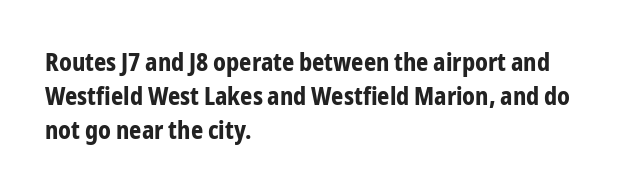
Q: Is the text bold? A: Yes.
Q: Is the text italic (slanted)? A: No, it is upright.
Q: Is the text underlined? A: No.
Q: How is the paragraph aligned? A: Left-aligned.
Q: Is the spacing between letters normal or unusually wide? A: Normal.
Q: Is the spacing between lines tight, normal or loose? A: Normal.
